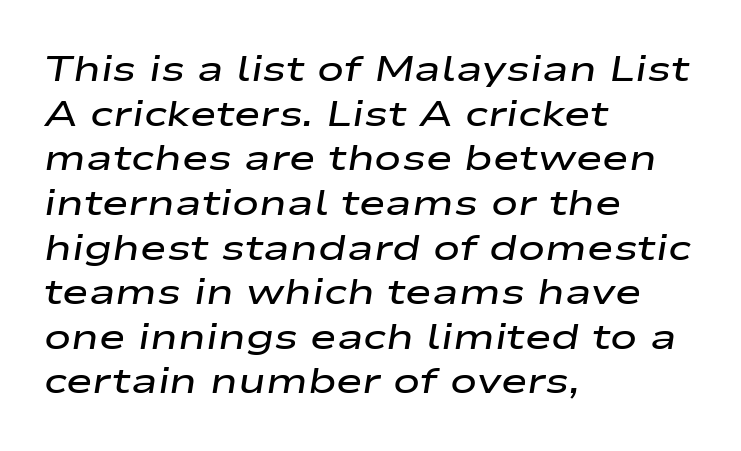
{"italic": "yes", "lean": "right", "slant_degrees": 9, "bold": "semi", "weight": "semibold", "width": "wide", "stroke_contrast": "low", "x_height": "medium", "monospaced": "no", "underline": "no", "align": "left", "line_spacing_ratio": 1.24, "letter_spacing": "normal", "letter_spacing_em": 0.0, "glyph_px": 36}
